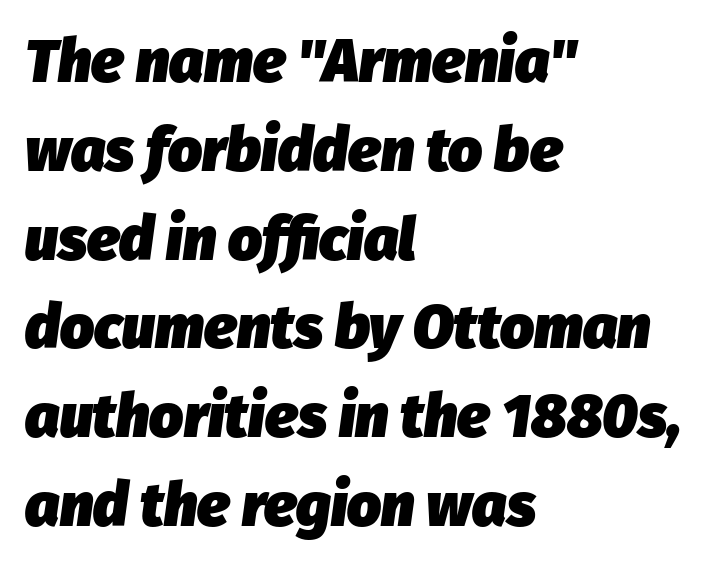
The image shows 60 px heavy type, italic (leaning right); set left-aligned, normal line spacing (1.48x), normal letter spacing, not underlined; low stroke contrast and a medium x-height.
